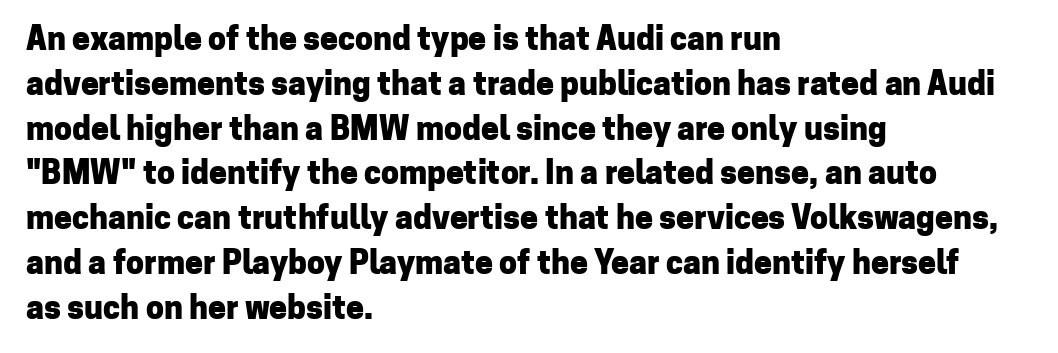
Q: Is the text bold? A: Yes.
Q: Is the text italic (slanted)? A: No, it is upright.
Q: Is the typeface a serif or a sans-serif typeface? A: Sans-serif.
Q: Is the text underlined? A: No.
Q: How is the paragraph aligned? A: Left-aligned.
Q: Is the spacing between letters normal or unusually wide? A: Normal.
Q: Is the spacing between lines tight, normal or loose? A: Normal.
Q: Width (condensed, normal, or wide)? A: Normal.
Q: Stroke contrast? A: Low.
Q: x-height? A: Medium.
Q: Monospaced? A: No.
